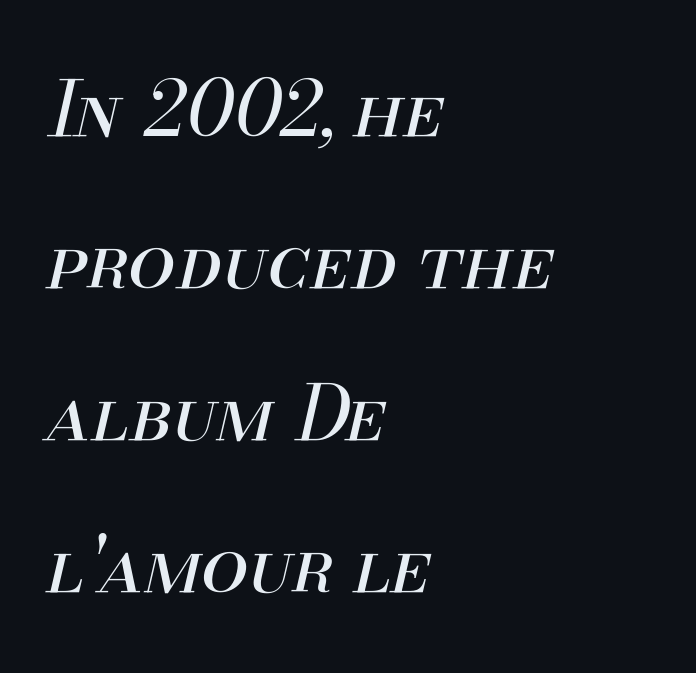
Q: Is the text bold? A: No.
Q: Is the text italic (slanted)? A: Yes, it leans right by about 13 degrees.
Q: Is the text underlined? A: No.
Q: How is the paragraph aligned? A: Left-aligned.
Q: Is the spacing between letters normal or unusually wide? A: Normal.
Q: Is the spacing between lines tight, normal or loose? A: Loose.
Q: Width (condensed, normal, or wide)? A: Normal.
Q: Stroke contrast? A: Medium.
Q: x-height? A: Small.
Q: Monospaced? A: No.
